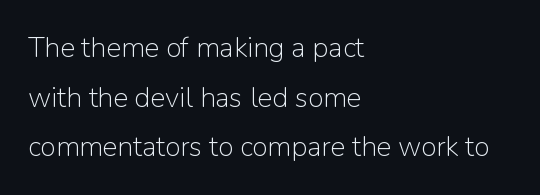
{"serif": "no", "italic": "no", "bold": "no", "weight": "light", "width": "normal", "stroke_contrast": "low", "x_height": "medium", "monospaced": "no", "underline": "no", "align": "left", "line_spacing_ratio": 1.77, "letter_spacing": "normal", "letter_spacing_em": 0.0, "glyph_px": 28}
